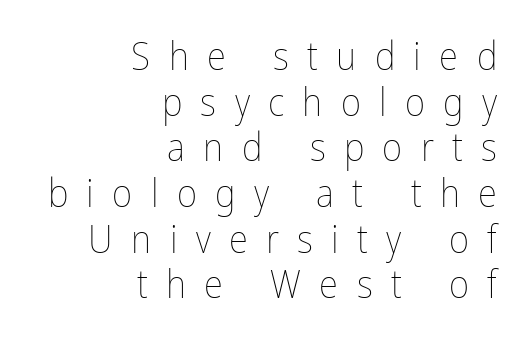
Teacher's note: observe the even right margin — that is flush-right alignment. The rendering uses natural spacing where letterforms have individual widths. A bare baseline throughout the passage. This sample uses expanded letter spacing, leaving extra air between glyphs. Every character sits straight up, as roman type does.
